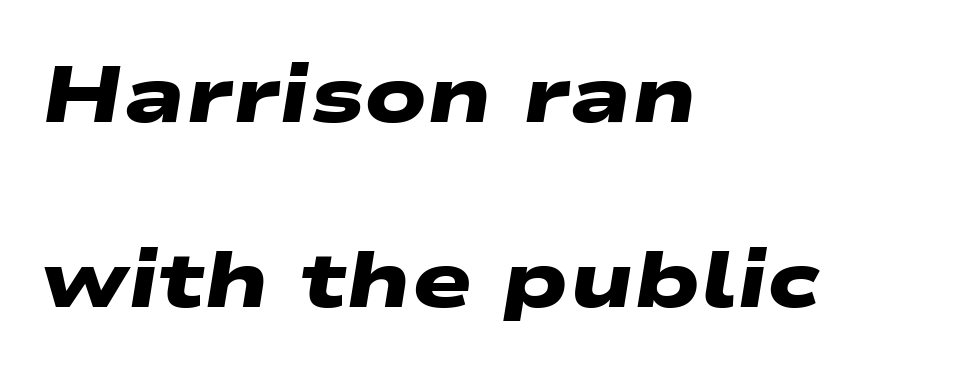
What stands out about the letter spacing? Nothing — it is the standard amount. Decoration check: the copy has no underline. Does the leading feel generous? Absolutely, it's lavish. Type style note: lacks serifs.
